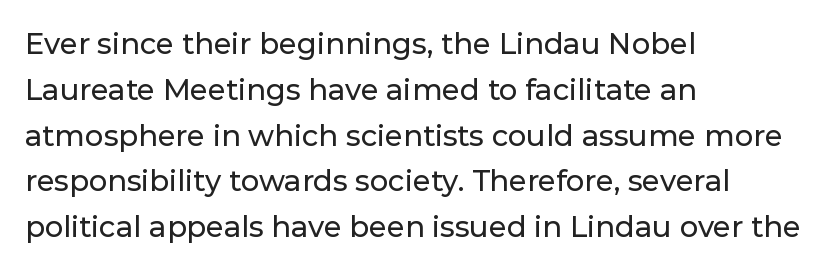
Typographically, this falls in the sans-serif category. Nobody touched the tracking dial on this one. These lines are set flush left with a ragged right edge. The specimen omits any rule beneath the text block's lines.
